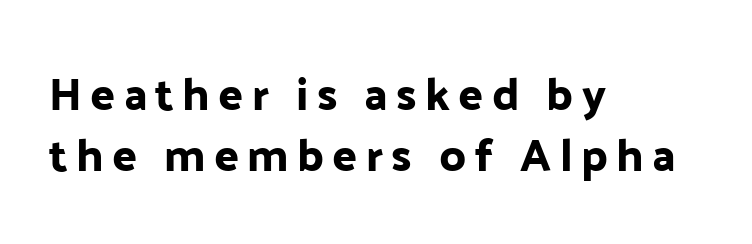
Is this a fixed-width face? No — the glyphs have proportional, varying widths. The axis of the letterforms is exactly vertical. Interline gaps are of average width in this sample. No feet cap the strokes, marking this as sans-serif type. Line starts are locked; line ends wander. Underlining? Definitely not there.
